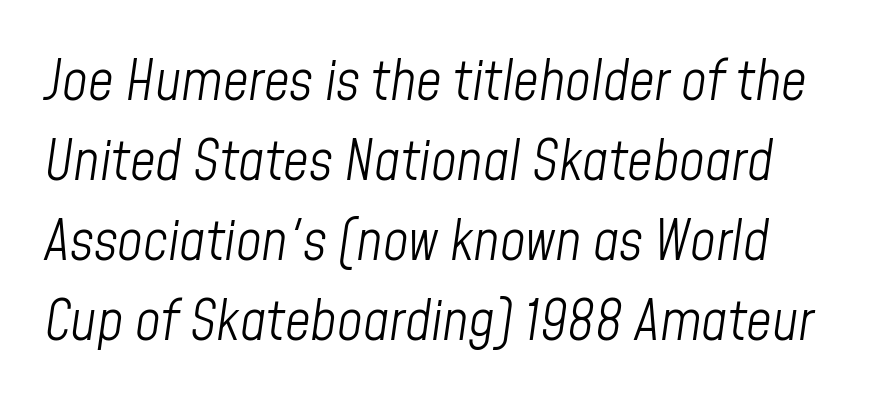
The image shows 56 px light, condensed type, italic (leaning right); set normal line spacing (1.43x), normal letter spacing, not underlined; low stroke contrast and a medium x-height.
